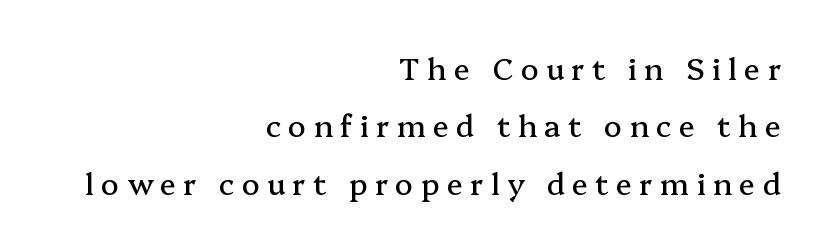
Q: Is the text italic (slanted)? A: No, it is upright.
Q: Is the typeface a serif or a sans-serif typeface? A: Serif.
Q: Is the text underlined? A: No.
Q: How is the paragraph aligned? A: Right-aligned.
Q: Is the spacing between letters normal or unusually wide? A: Unusually wide.
Q: Is the spacing between lines tight, normal or loose? A: Loose.
Q: Width (condensed, normal, or wide)? A: Normal.
Q: Stroke contrast? A: Medium.
Q: x-height? A: Medium.
Q: Monospaced? A: No.
